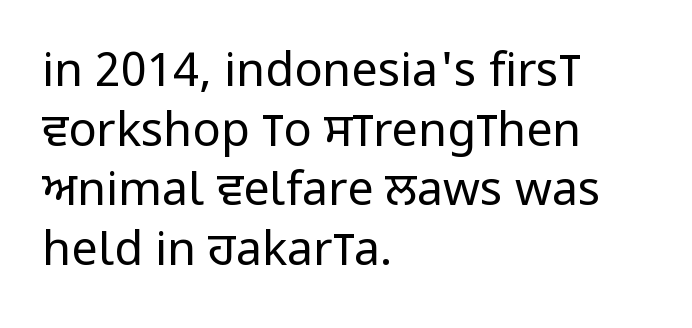
The image shows 47 px regular-weight, condensed sans-serif type, upright; set left-aligned, normal line spacing (1.27x), normal letter spacing, not underlined; low stroke contrast and a large x-height.
